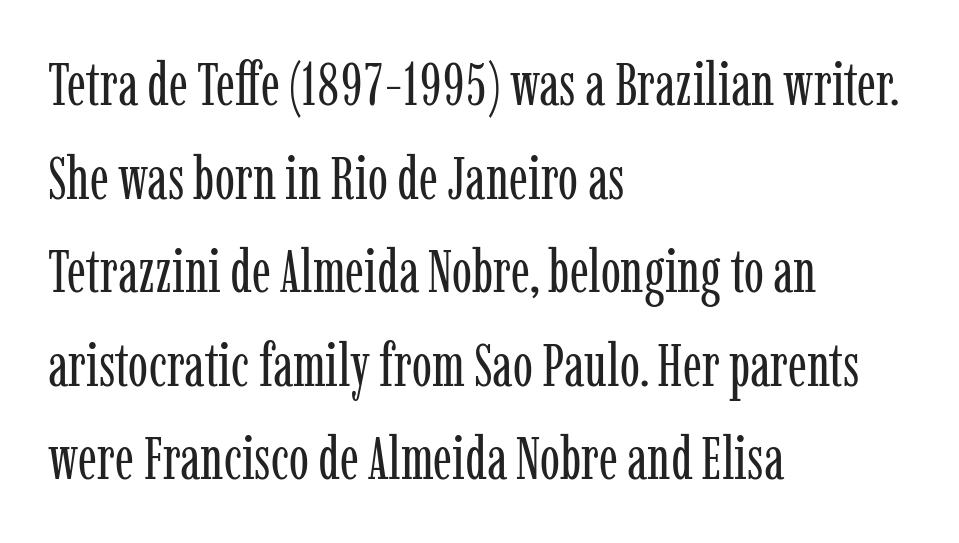
Q: Is the text bold? A: No.
Q: Is the text italic (slanted)? A: No, it is upright.
Q: Is the typeface a serif or a sans-serif typeface? A: Serif.
Q: Is the text underlined? A: No.
Q: How is the paragraph aligned? A: Left-aligned.
Q: Is the spacing between letters normal or unusually wide? A: Normal.
Q: Is the spacing between lines tight, normal or loose? A: Normal.
Q: Width (condensed, normal, or wide)? A: Condensed.
Q: Stroke contrast? A: Low.
Q: x-height? A: Medium.
Q: Monospaced? A: No.
